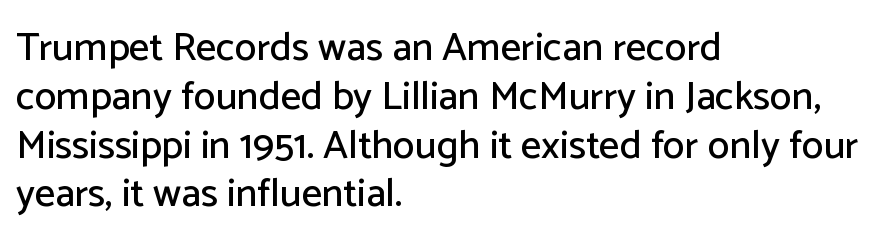
{"serif": "no", "italic": "no", "width": "normal", "stroke_contrast": "low", "x_height": "medium", "monospaced": "no", "underline": "no", "align": "left", "line_spacing_ratio": 1.22, "letter_spacing": "normal", "letter_spacing_em": 0.0, "glyph_px": 40}
